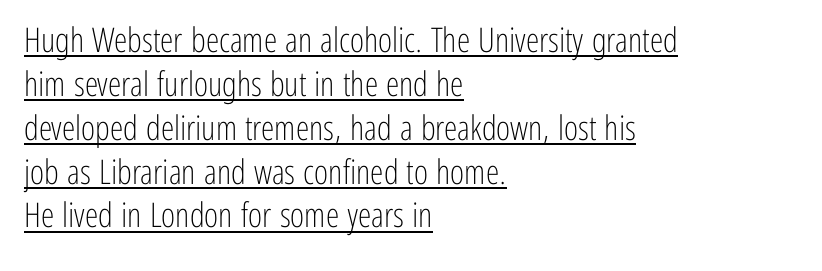
The image shows 34 px light, condensed sans-serif type, upright; set left-aligned, normal line spacing (1.29x), normal letter spacing, underlined; low stroke contrast and a medium x-height.
